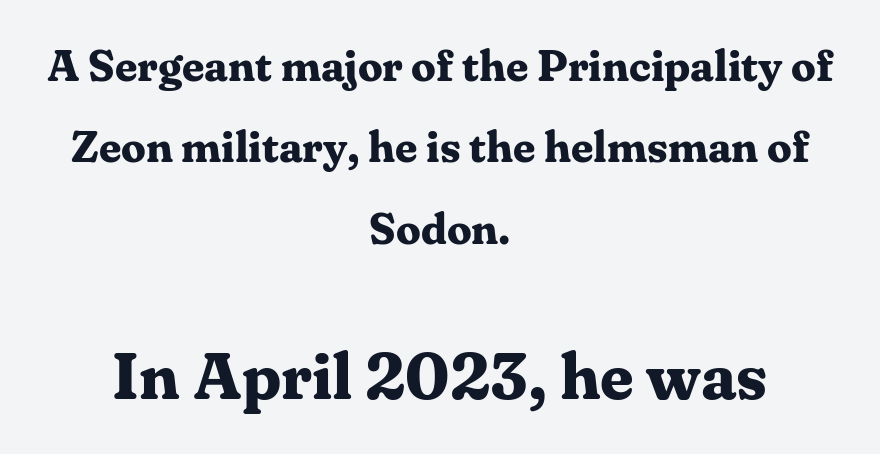
{"serif": "yes", "italic": "no", "bold": "yes", "weight": "bold", "width": "normal", "stroke_contrast": "medium", "x_height": "medium", "monospaced": "no", "underline": "no", "align": "center", "line_spacing_ratio": 1.85, "letter_spacing": "normal", "letter_spacing_em": 0.0, "larger_block": "second", "size_ratio": 1.5, "glyph_px": 66}
